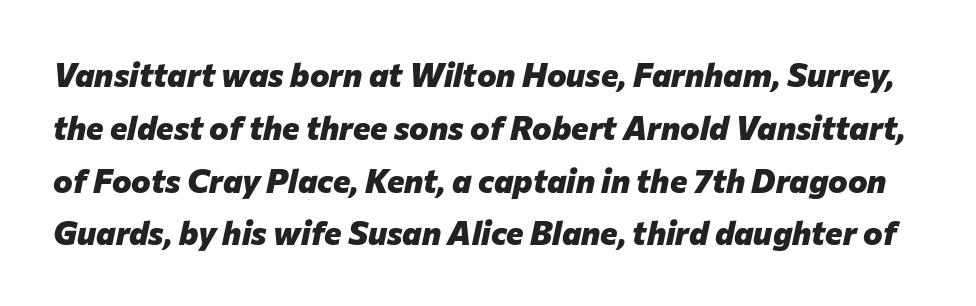
{"italic": "yes", "lean": "right", "slant_degrees": 12, "bold": "yes", "weight": "heavy", "width": "normal", "stroke_contrast": "low", "x_height": "medium", "monospaced": "no", "underline": "no", "line_spacing": "normal", "line_spacing_ratio": 1.6, "letter_spacing": "normal", "letter_spacing_em": 0.0, "glyph_px": 33}
